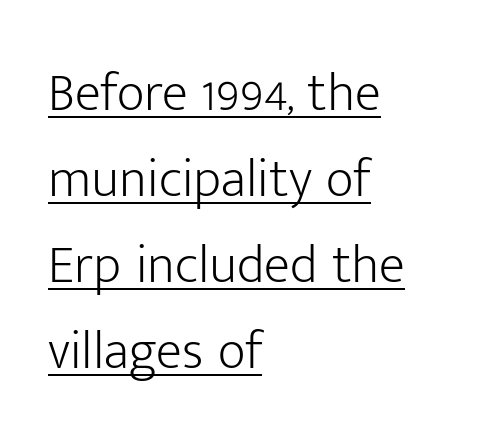
In terms of letterspacing, this is plain default setting. The typeface has the unassuming heft of standard copy or less. The rendering shows plain stroke endings on the letterforms — a sans-serif design. Style check: upright. Does the leading feel generous? No, just average.
